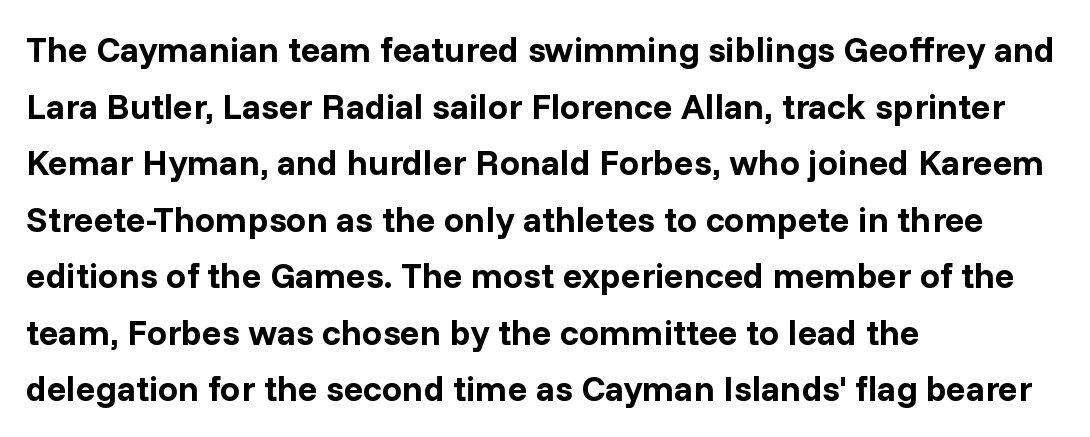
{"serif": "no", "italic": "no", "bold": "yes", "weight": "bold", "width": "normal", "stroke_contrast": "low", "x_height": "medium", "monospaced": "no", "underline": "no", "align": "left", "line_spacing": "normal", "line_spacing_ratio": 1.57, "letter_spacing": "normal", "letter_spacing_em": 0.0, "glyph_px": 36}
